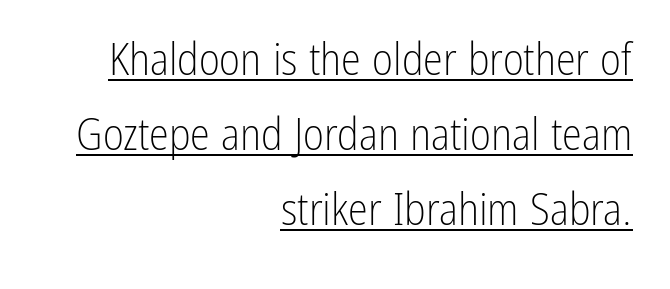
Q: Is the text bold? A: No.
Q: Is the text italic (slanted)? A: No, it is upright.
Q: Is the typeface a serif or a sans-serif typeface? A: Sans-serif.
Q: Is the text underlined? A: Yes.
Q: How is the paragraph aligned? A: Right-aligned.
Q: Is the spacing between letters normal or unusually wide? A: Normal.
Q: Is the spacing between lines tight, normal or loose? A: Normal.
Q: Width (condensed, normal, or wide)? A: Condensed.
Q: Stroke contrast? A: Low.
Q: x-height? A: Medium.
Q: Monospaced? A: No.
